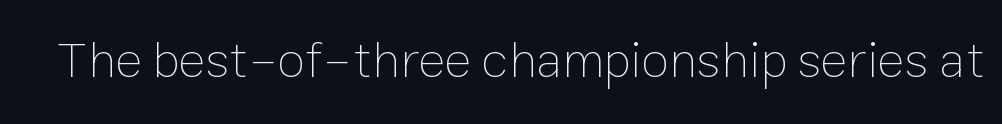
Q: Is the text bold? A: No.
Q: Is the text italic (slanted)? A: No, it is upright.
Q: Is the text underlined? A: No.
Q: Is the spacing between letters normal or unusually wide? A: Normal.
Q: Width (condensed, normal, or wide)? A: Normal.
Q: Stroke contrast? A: Low.
Q: x-height? A: Medium.
Q: Monospaced? A: No.
